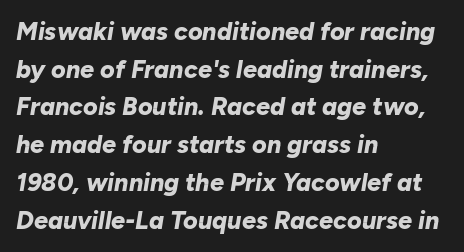
Caption: standard tracking, unaltered. These lines were composed using italics. Is there much room between lines? A standard amount, neither cramped nor airy. In CSS terms this would be text-align: left. Clear beneath every line of the passage.
